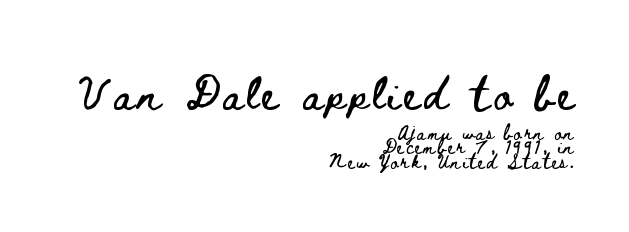
The image shows 33 px wide type; set right-aligned, tight line spacing (1.04x), not underlined; the first (top) block is 2.36x larger; low stroke contrast and a small x-height.
